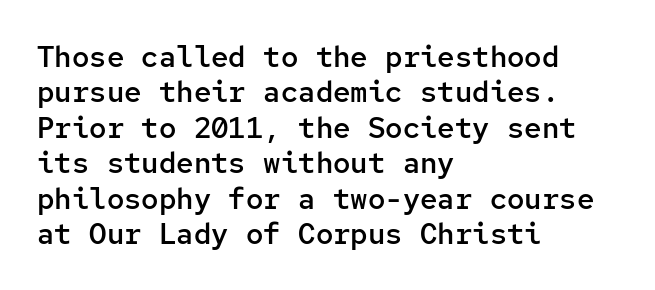
{"serif": "no", "italic": "no", "bold": "semi", "weight": "semibold", "width": "normal", "stroke_contrast": "low", "x_height": "medium", "monospaced": "yes", "underline": "no", "align": "left", "line_spacing_ratio": 1.22, "letter_spacing": "normal", "letter_spacing_em": 0.0, "glyph_px": 29}
